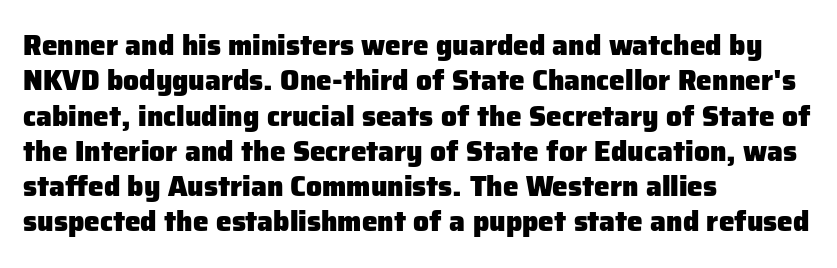
Q: Is the text bold? A: Yes.
Q: Is the text italic (slanted)? A: No, it is upright.
Q: Is the typeface a serif or a sans-serif typeface? A: Sans-serif.
Q: Is the text underlined? A: No.
Q: How is the paragraph aligned? A: Left-aligned.
Q: Is the spacing between letters normal or unusually wide? A: Normal.
Q: Is the spacing between lines tight, normal or loose? A: Normal.
Q: Width (condensed, normal, or wide)? A: Normal.
Q: Stroke contrast? A: Low.
Q: x-height? A: Medium.
Q: Monospaced? A: No.
